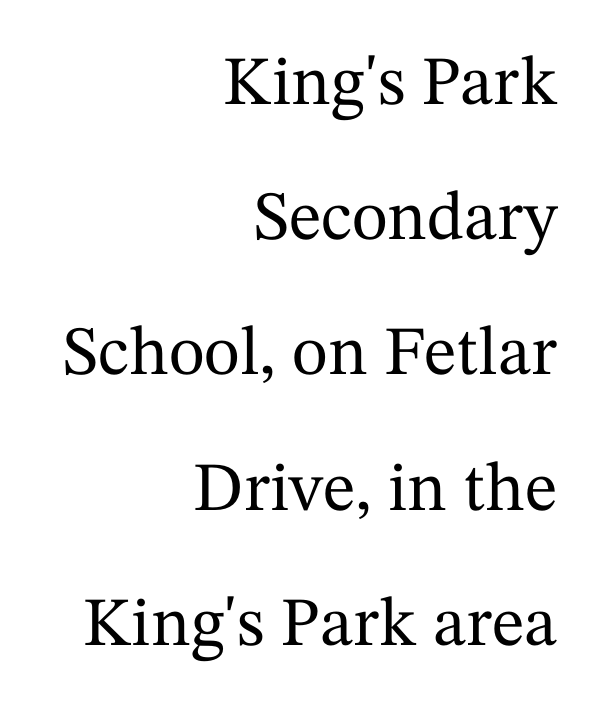
Q: Is the text italic (slanted)? A: No, it is upright.
Q: Is the typeface a serif or a sans-serif typeface? A: Serif.
Q: Is the text underlined? A: No.
Q: How is the paragraph aligned? A: Right-aligned.
Q: Is the spacing between letters normal or unusually wide? A: Normal.
Q: Is the spacing between lines tight, normal or loose? A: Loose.
Q: Width (condensed, normal, or wide)? A: Normal.
Q: Stroke contrast? A: Medium.
Q: x-height? A: Medium.
Q: Monospaced? A: No.
